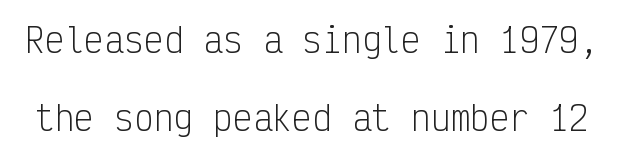
{"serif": "no", "italic": "no", "bold": "no", "weight": "light", "width": "condensed", "stroke_contrast": "low", "x_height": "medium", "monospaced": "yes", "underline": "no", "line_spacing": "loose", "line_spacing_ratio": 2.36, "letter_spacing": "normal", "letter_spacing_em": 0.0, "glyph_px": 33}
